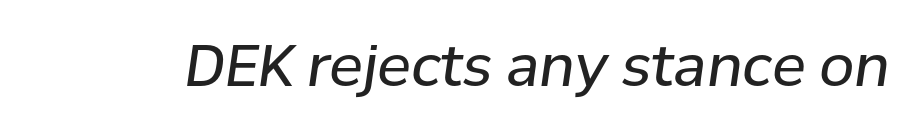
The image shows 57 px regular-weight type, italic (leaning right); set normal letter spacing, not underlined; low stroke contrast and a medium x-height.
